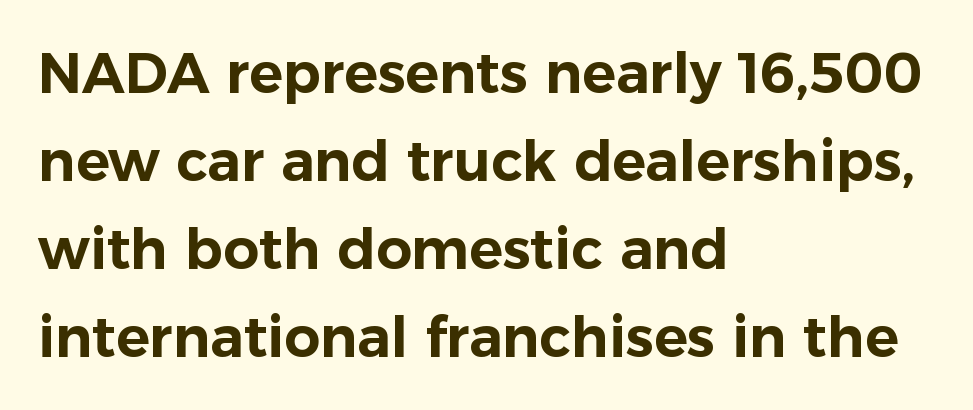
The image shows 56 px sans-serif type, upright; set left-aligned, normal line spacing (1.57x), normal letter spacing, not underlined; low stroke contrast and a medium x-height.
